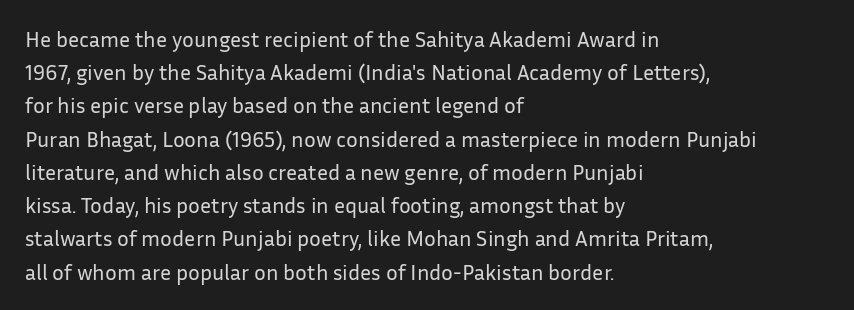
{"italic": "no", "bold": "no", "underline": "no", "align": "left", "line_spacing": "normal", "line_spacing_ratio": 1.51, "letter_spacing": "normal", "letter_spacing_em": 0.0, "glyph_px": 22}
